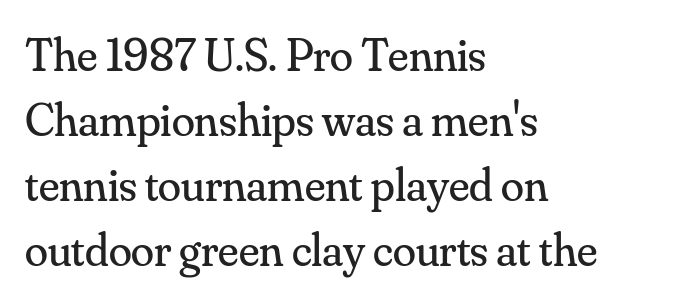
{"serif": "yes", "italic": "no", "bold": "no", "weight": "regular", "width": "normal", "stroke_contrast": "medium", "x_height": "small", "monospaced": "no", "underline": "no", "align": "left", "line_spacing": "normal", "line_spacing_ratio": 1.38, "letter_spacing": "normal", "letter_spacing_em": 0.0, "glyph_px": 47}
